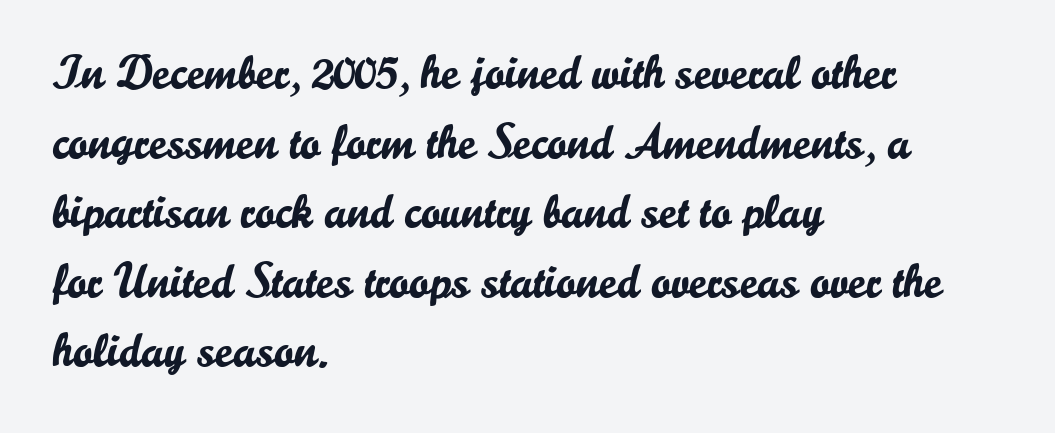
{"serif": "no", "width": "normal", "stroke_contrast": "low", "x_height": "small", "monospaced": "no", "underline": "no", "align": "left", "line_spacing": "normal", "line_spacing_ratio": 1.45, "letter_spacing": "normal", "letter_spacing_em": 0.0, "glyph_px": 48}
